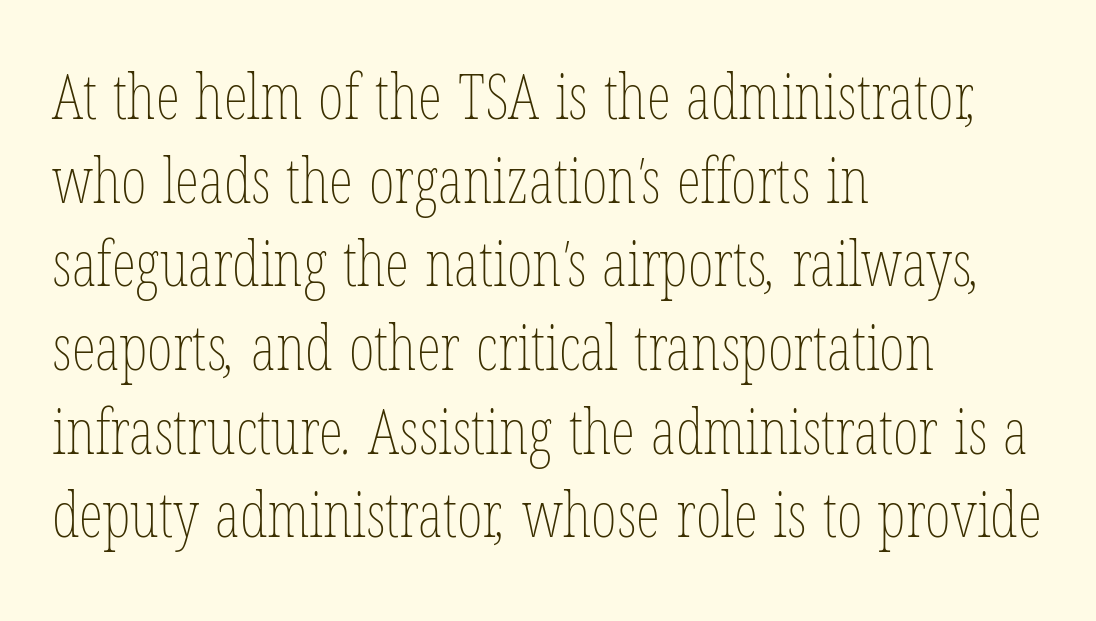
The image shows 62 px thin, condensed type; set left-aligned, normal line spacing (1.35x), normal letter spacing, not underlined; low stroke contrast and a medium x-height.
